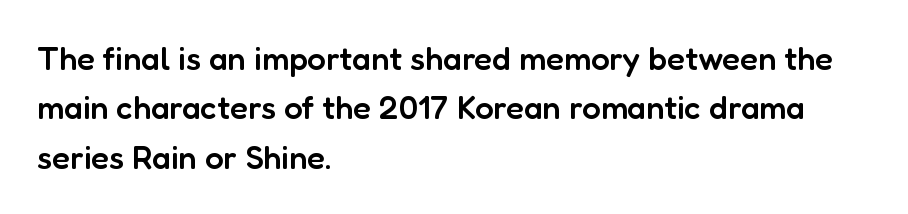
{"serif": "no", "italic": "no", "bold": "semi", "weight": "semibold", "width": "normal", "stroke_contrast": "low", "x_height": "medium", "monospaced": "no", "underline": "no", "align": "left", "line_spacing": "normal", "line_spacing_ratio": 1.5, "letter_spacing": "normal", "letter_spacing_em": 0.0, "glyph_px": 33}
